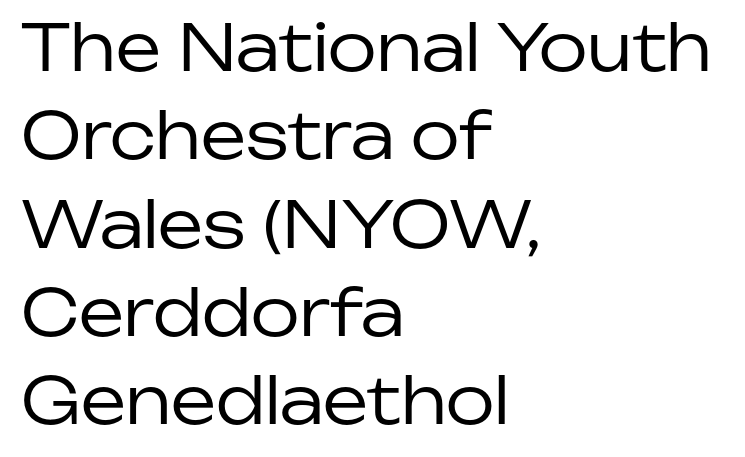
Unlike italic type, these characters show no tilt at all. Tracking here is standard; glyphs follow each other at the usual distance. A sans-serif font was chosen for this passage. The cut favours lightness, reaching ordinary text weight at its darkest. Nobody drew a line under any word here.
